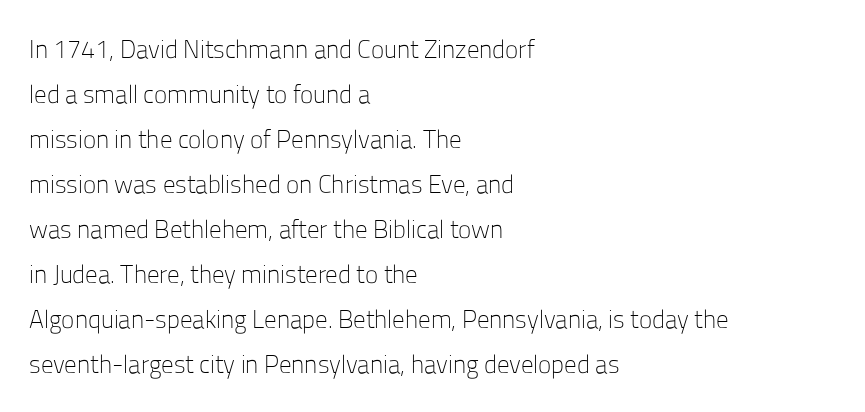
The image shows 25 px text type, upright; set left-aligned, line spacing 1.8x, normal letter spacing, not underlined.
